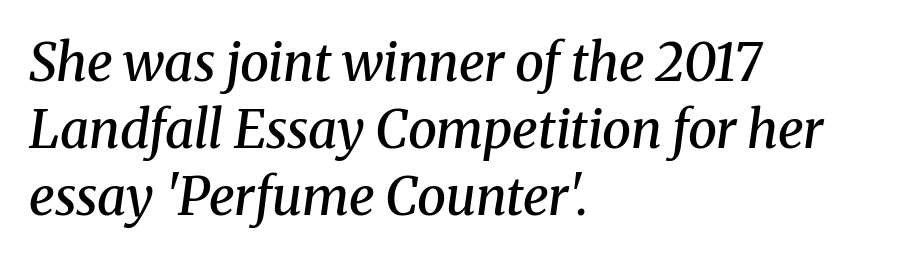
Type style note: has serifs. You could not count columns in this text — the font is proportionally spaced. Underline: absent. Vertical spacing — default. The characters look somewhat weighty, a semibold short of true bold.
